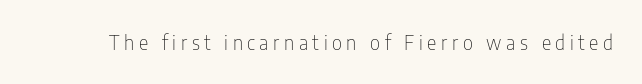
{"italic": "no", "bold": "no", "underline": "no", "letter_spacing": "wide", "letter_spacing_em": 0.23, "glyph_px": 20}
